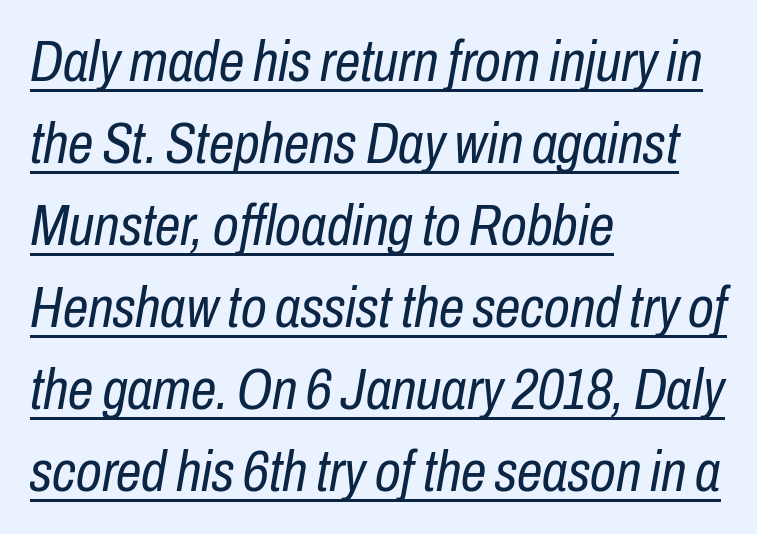
Q: Is the text bold? A: No.
Q: Is the text italic (slanted)? A: Yes, it leans right by about 10 degrees.
Q: Is the text underlined? A: Yes.
Q: How is the paragraph aligned? A: Left-aligned.
Q: Is the spacing between letters normal or unusually wide? A: Normal.
Q: Is the spacing between lines tight, normal or loose? A: Normal.
Q: Width (condensed, normal, or wide)? A: Condensed.
Q: Stroke contrast? A: Low.
Q: x-height? A: Medium.
Q: Monospaced? A: No.
